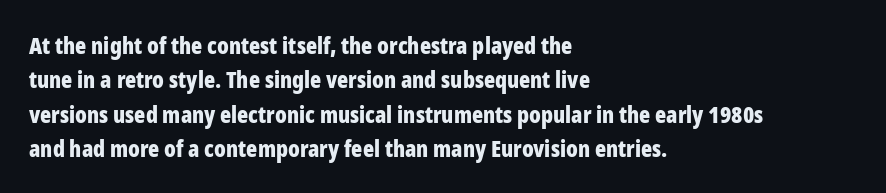
Q: Is the text bold? A: Yes.
Q: Is the text italic (slanted)? A: No, it is upright.
Q: Is the text underlined? A: No.
Q: How is the paragraph aligned? A: Left-aligned.
Q: Is the spacing between letters normal or unusually wide? A: Normal.
Q: Is the spacing between lines tight, normal or loose? A: Normal.
